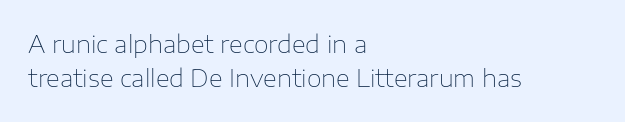
{"italic": "no", "bold": "no", "underline": "no", "align": "left", "line_spacing": "normal", "line_spacing_ratio": 1.42, "letter_spacing": "normal", "letter_spacing_em": 0.0, "glyph_px": 24}
